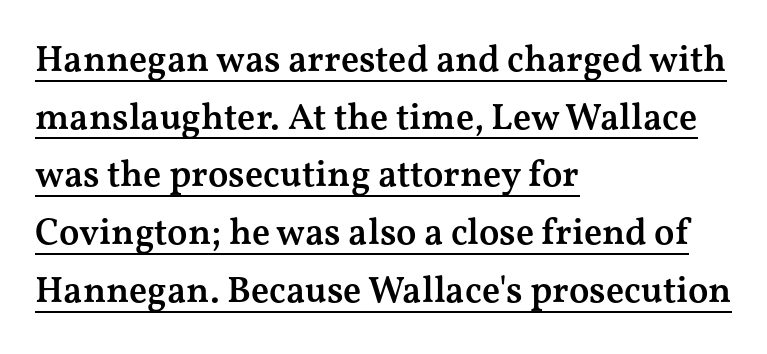
Q: Is the text bold? A: Semi-bold.
Q: Is the text italic (slanted)? A: No, it is upright.
Q: Is the typeface a serif or a sans-serif typeface? A: Serif.
Q: Is the text underlined? A: Yes.
Q: How is the paragraph aligned? A: Left-aligned.
Q: Is the spacing between letters normal or unusually wide? A: Normal.
Q: Is the spacing between lines tight, normal or loose? A: Normal.
Q: Width (condensed, normal, or wide)? A: Wide.
Q: Stroke contrast? A: Medium.
Q: x-height? A: Medium.
Q: Monospaced? A: No.
